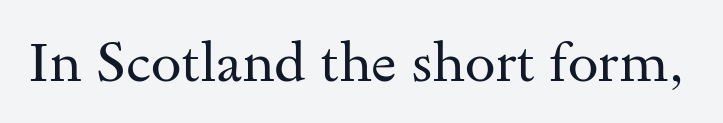
Counters stay open thanks to moderate or lighter strokes. Here the glyphs are tracked normally, forming tight word shapes. This is serif lettering, the kind often seen in printed books. Nope, not italic — everything's standing straight. The string is rendered with underlining switched off.
